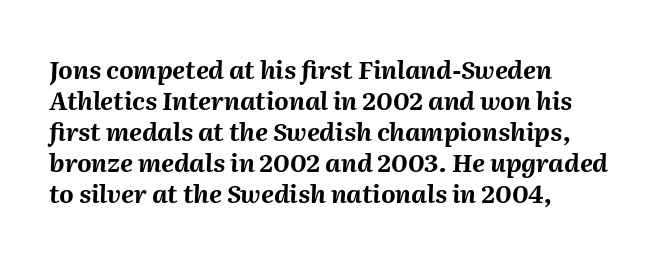
Q: Is the text bold? A: Yes.
Q: Is the text italic (slanted)? A: Yes, it leans right by about 2 degrees.
Q: Is the text underlined? A: No.
Q: How is the paragraph aligned? A: Left-aligned.
Q: Is the spacing between letters normal or unusually wide? A: Normal.
